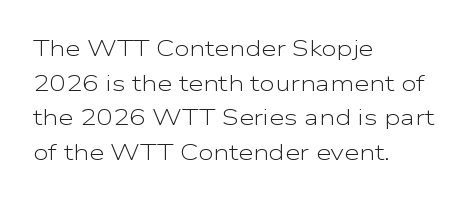
Q: Is the text bold? A: No.
Q: Is the text italic (slanted)? A: No, it is upright.
Q: Is the text underlined? A: No.
Q: How is the paragraph aligned? A: Left-aligned.
Q: Is the spacing between letters normal or unusually wide? A: Normal.
Q: Is the spacing between lines tight, normal or loose? A: Normal.
